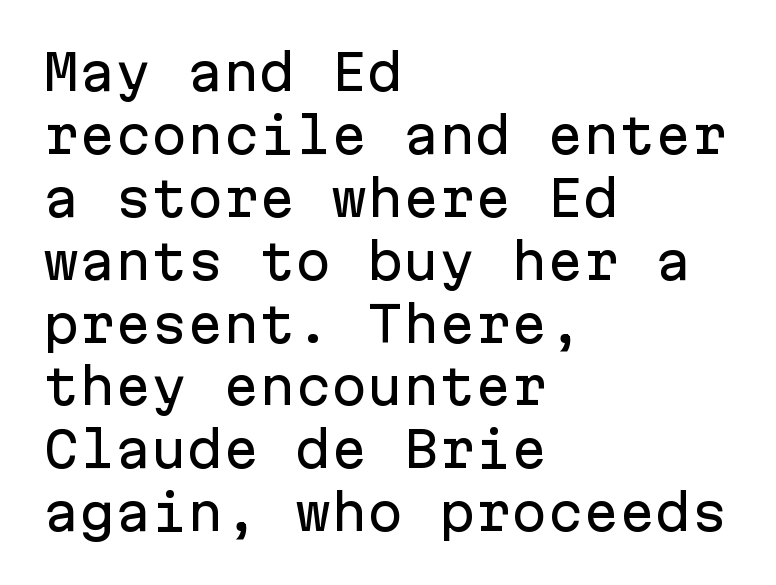
Q: Is the text italic (slanted)? A: No, it is upright.
Q: Is the typeface a serif or a sans-serif typeface? A: Sans-serif.
Q: Is the text underlined? A: No.
Q: How is the paragraph aligned? A: Left-aligned.
Q: Is the spacing between letters normal or unusually wide? A: Normal.
Q: Is the spacing between lines tight, normal or loose? A: Normal.
Q: Width (condensed, normal, or wide)? A: Normal.
Q: Stroke contrast? A: Low.
Q: x-height? A: Medium.
Q: Monospaced? A: Yes.
